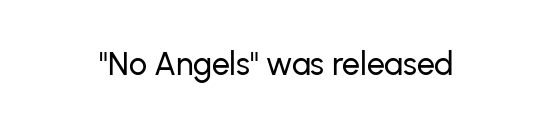
{"serif": "no", "italic": "no", "width": "normal", "stroke_contrast": "low", "x_height": "medium", "monospaced": "no", "underline": "no", "letter_spacing": "normal", "letter_spacing_em": 0.0, "glyph_px": 32}
